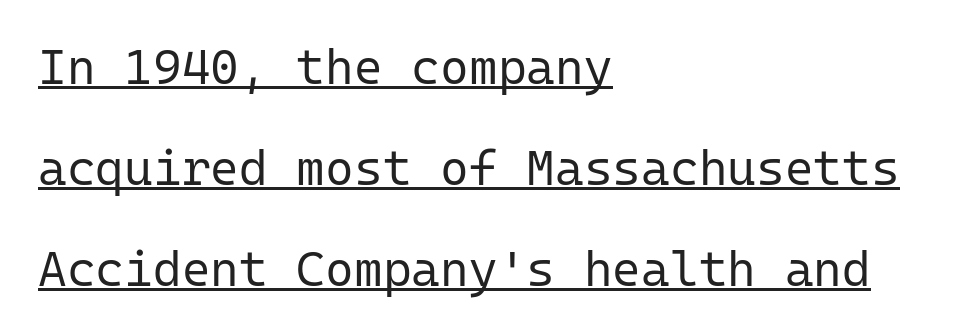
{"serif": "no", "italic": "no", "bold": "no", "weight": "regular", "width": "normal", "stroke_contrast": "low", "x_height": "medium", "monospaced": "yes", "underline": "yes", "align": "left", "line_spacing": "loose", "line_spacing_ratio": 2.06, "letter_spacing": "normal", "letter_spacing_em": 0.0, "glyph_px": 49}
